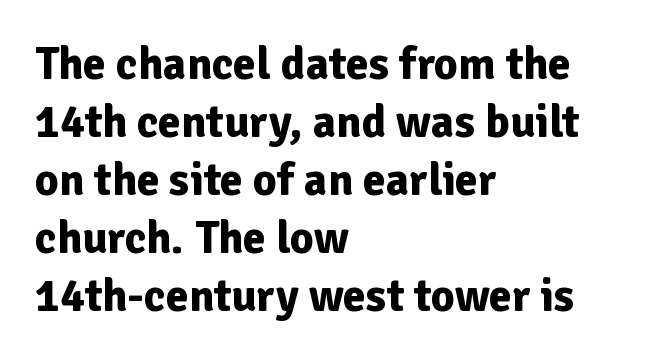
These lines carry a lot of weight — the face is fully bold. Between one letter and the next there's only the usual sliver of space. You could not count columns in this text — the font is proportionally spaced. Which margin do the lines hug? The left one — the right edge is uneven. These lines were composed using upright roman letters.
